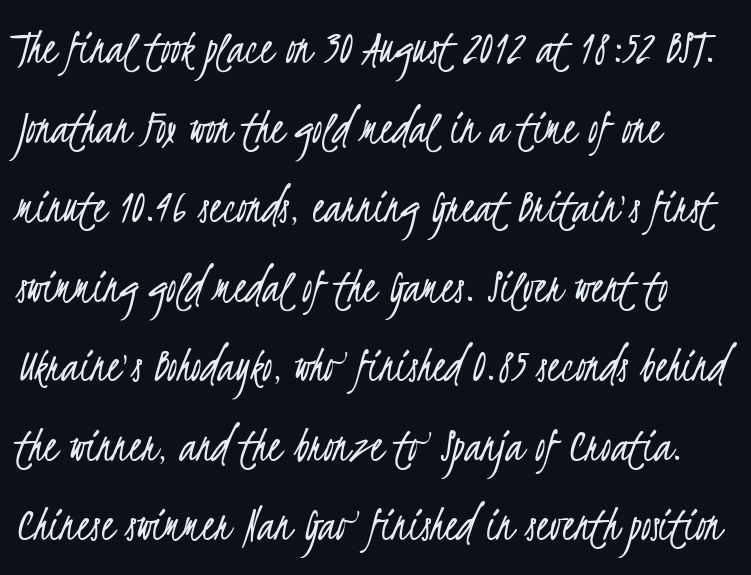
Q: Is the text bold? A: No.
Q: Is the typeface a serif or a sans-serif typeface? A: Sans-serif.
Q: Is the text underlined? A: No.
Q: How is the paragraph aligned? A: Left-aligned.
Q: Is the spacing between letters normal or unusually wide? A: Normal.
Q: Is the spacing between lines tight, normal or loose? A: Normal.
Q: Width (condensed, normal, or wide)? A: Condensed.
Q: Stroke contrast? A: Low.
Q: x-height? A: Small.
Q: Monospaced? A: No.
